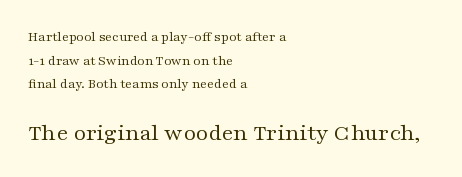
Q: Is the text bold? A: No.
Q: Is the text italic (slanted)? A: No, it is upright.
Q: Is the text underlined? A: No.
Q: How is the paragraph aligned? A: Left-aligned.
Q: Is the spacing between letters normal or unusually wide? A: Normal.
Q: Is the spacing between lines tight, normal or loose? A: Normal.
Q: Which block of text is set in a larger size, the first (top) or the second (bottom)? A: The second (bottom) one.
